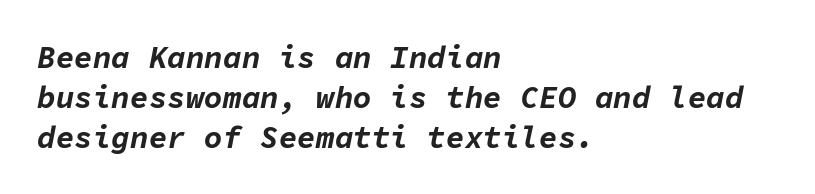
Is this a fixed-width face? Yes — each glyph sits in an identical cell. The rows are spaced the way most documents space them. Short and long lines alike share a common starting point at left. The tracking reads as untouched default to a designer's eye. Weight check: bold — yes, fully. A typesetter would mark this as italic.
